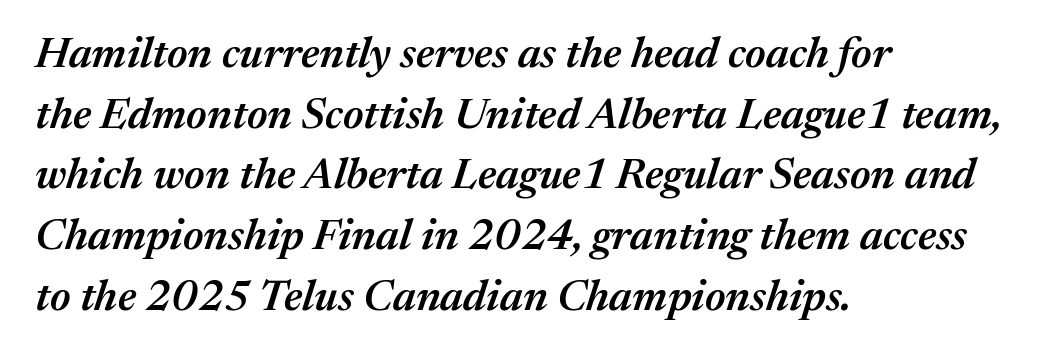
The image shows 43 px semibold type, italic (leaning right); set left-aligned, normal line spacing (1.41x), normal letter spacing, not underlined; medium stroke contrast and a medium x-height.
